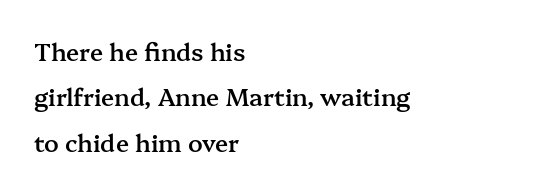
If you drew a line through each stem, it would be perfectly vertical. Underline: absent. Line beginnings align vertically; line endings do not. Its strokes are somewhat broadened, the hallmark of semibold type. The face used here is rendered with its standard letterfit.
